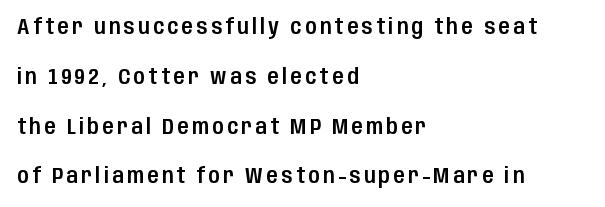
Does the leading feel generous? Absolutely, it's lavish. Short and long lines alike share a common starting point at left. Words float on clear page, feet unadorned. Posture: vertical.
